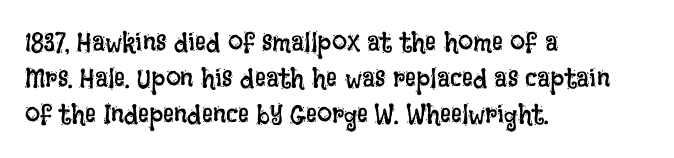
{"italic": "no", "bold": "no", "underline": "no", "align": "left", "line_spacing": "normal", "line_spacing_ratio": 1.34, "letter_spacing": "normal", "letter_spacing_em": 0.0, "glyph_px": 27}
